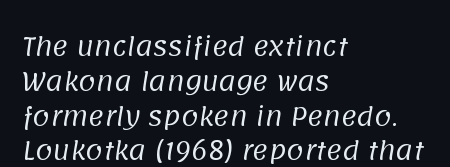
Q: Is the text bold? A: No.
Q: Is the text underlined? A: No.
Q: How is the paragraph aligned? A: Left-aligned.
Q: Is the spacing between letters normal or unusually wide? A: Normal.
Q: Is the spacing between lines tight, normal or loose? A: Normal.
